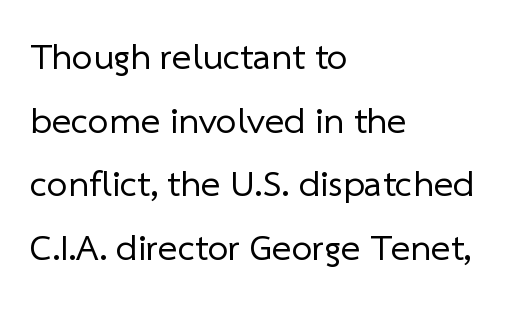
Weight: regular or lighter. The area under the type is left untouched. The typesetter chose a ragged-right arrangement here. Tracking here is standard; glyphs follow each other at the usual distance. Are there feet on the stems? There aren't — it's a sans.
